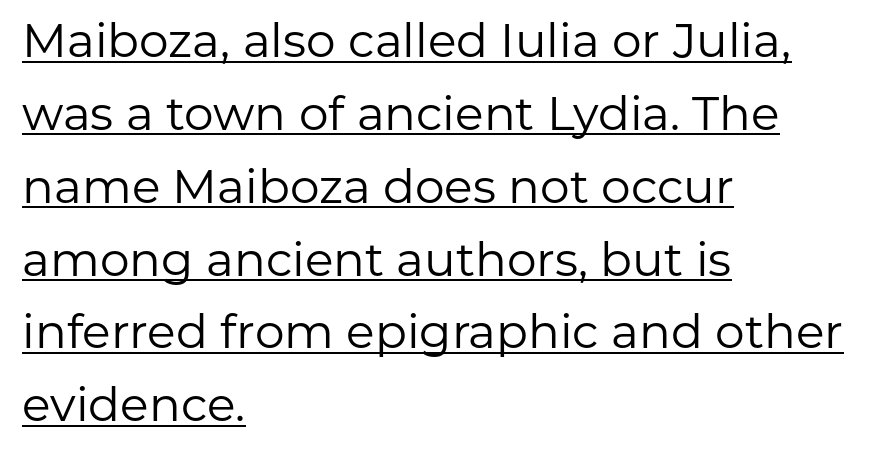
Does the lettering tilt? It doesn't — this is upright. No letter is thick-stroked: the sample isn't bold. If you measured baseline to baseline, you'd find a middling distance. This sample has the flowing, uneven cadence of proportional lettering.
